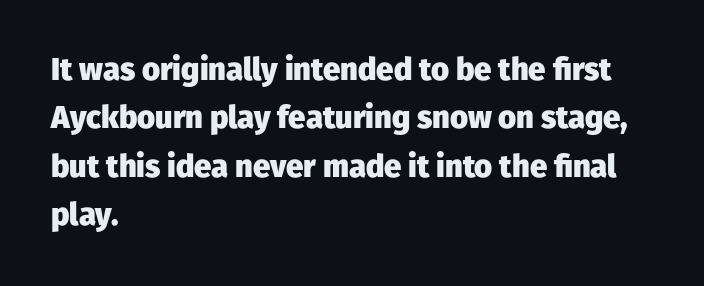
The image shows 31 px heavy sans-serif type, upright; set left-aligned, normal line spacing (1.56x), normal letter spacing, not underlined; low stroke contrast and a medium x-height.
